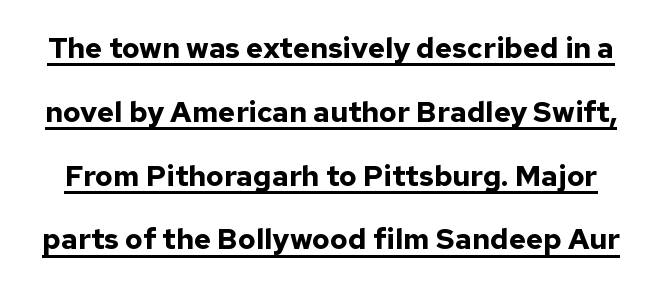
The image shows 29 px bold sans-serif type, upright; set loose line spacing (2.2x), normal letter spacing, underlined; low stroke contrast and a medium x-height.
